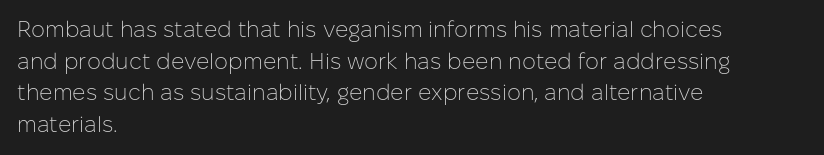
Ordinary non-slanted type is in use. Whoever set this chose a conventional vertical rhythm. Nothing unusual about the tracking: characters are spaced as the font intends. Every row of glyphs begins at an identical x-position on the left.
